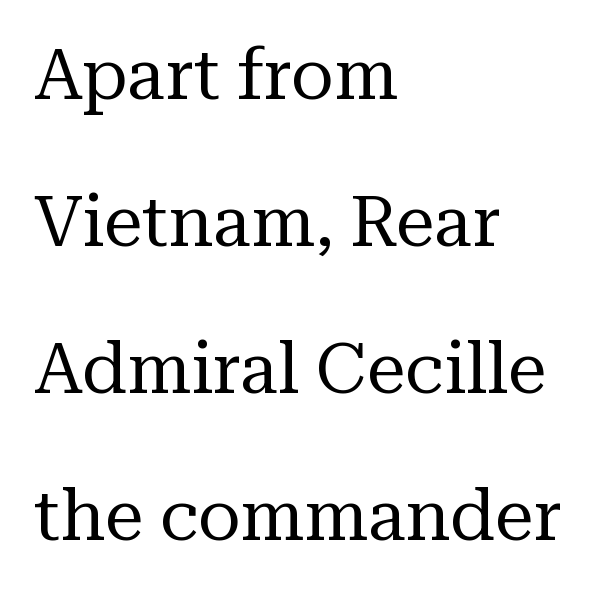
Q: Is the text bold? A: No.
Q: Is the text italic (slanted)? A: No, it is upright.
Q: Is the typeface a serif or a sans-serif typeface? A: Serif.
Q: Is the text underlined? A: No.
Q: How is the paragraph aligned? A: Left-aligned.
Q: Is the spacing between letters normal or unusually wide? A: Normal.
Q: Is the spacing between lines tight, normal or loose? A: Loose.
Q: Width (condensed, normal, or wide)? A: Normal.
Q: Stroke contrast? A: Medium.
Q: x-height? A: Medium.
Q: Monospaced? A: No.
